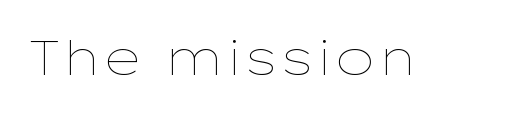
{"italic": "no", "bold": "no", "weight": "thin", "width": "wide", "stroke_contrast": "low", "x_height": "medium", "monospaced": "no", "underline": "no", "letter_spacing": "normal", "letter_spacing_em": 0.0, "glyph_px": 48}
